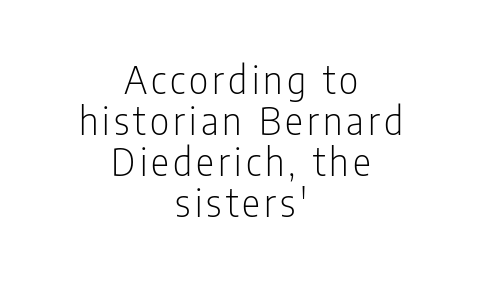
The image shows 38 px light, condensed sans-serif type, upright; set centered, tight line spacing (1.08x), not underlined; low stroke contrast and a medium x-height.
